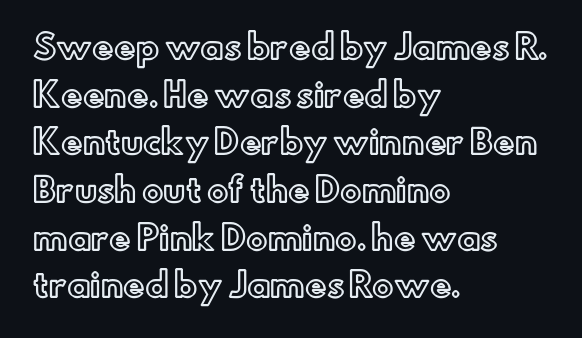
Q: Is the text italic (slanted)? A: No, it is upright.
Q: Is the text underlined? A: No.
Q: How is the paragraph aligned? A: Left-aligned.
Q: Is the spacing between letters normal or unusually wide? A: Normal.
Q: Is the spacing between lines tight, normal or loose? A: Normal.
Q: Width (condensed, normal, or wide)? A: Normal.
Q: x-height? A: Small.
Q: Monospaced? A: No.
